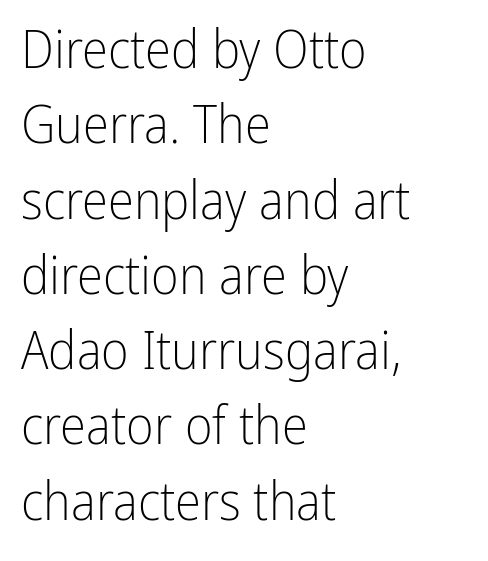
Q: Is the text bold? A: No.
Q: Is the text italic (slanted)? A: No, it is upright.
Q: Is the typeface a serif or a sans-serif typeface? A: Sans-serif.
Q: Is the text underlined? A: No.
Q: How is the paragraph aligned? A: Left-aligned.
Q: Is the spacing between letters normal or unusually wide? A: Normal.
Q: Is the spacing between lines tight, normal or loose? A: Normal.
Q: Width (condensed, normal, or wide)? A: Condensed.
Q: Stroke contrast? A: Low.
Q: x-height? A: Medium.
Q: Monospaced? A: No.
